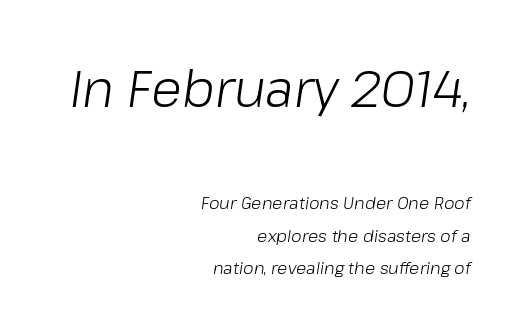
{"italic": "yes", "lean": "right", "slant_degrees": 8, "bold": "no", "weight": "light", "width": "normal", "stroke_contrast": "low", "x_height": "medium", "monospaced": "no", "underline": "no", "align": "right", "line_spacing": "loose", "line_spacing_ratio": 1.91, "letter_spacing": "normal", "letter_spacing_em": 0.0, "larger_block": "first", "size_ratio": 3.0, "glyph_px": 51}
